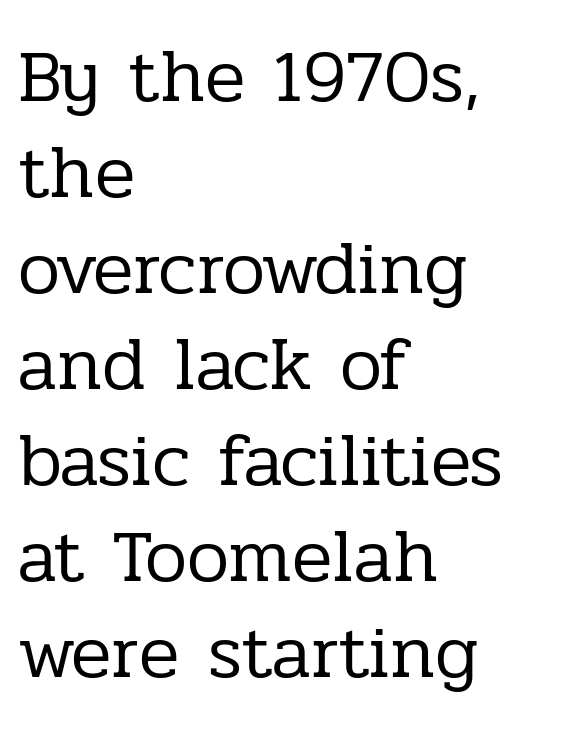
{"serif": "yes", "italic": "no", "bold": "no", "weight": "regular", "width": "normal", "stroke_contrast": "low", "x_height": "medium", "monospaced": "no", "underline": "no", "align": "left", "line_spacing": "normal", "line_spacing_ratio": 1.28, "letter_spacing": "normal", "letter_spacing_em": 0.0, "glyph_px": 75}
